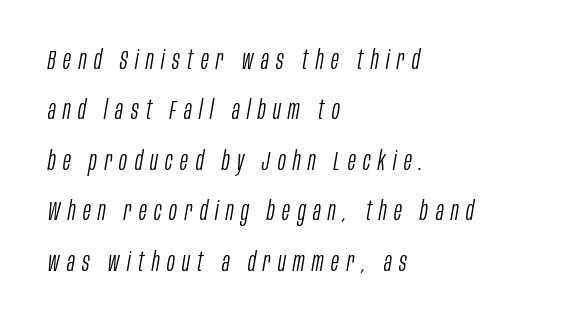
Q: Is the text bold? A: No.
Q: Is the text italic (slanted)? A: Yes, it leans right by about 10 degrees.
Q: Is the text underlined? A: No.
Q: How is the paragraph aligned? A: Left-aligned.
Q: Is the spacing between letters normal or unusually wide? A: Unusually wide.
Q: Is the spacing between lines tight, normal or loose? A: Loose.
